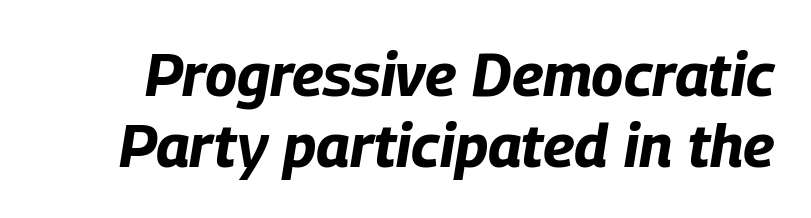
The image shows 60 px bold, condensed type, italic (leaning right); set line spacing 1.18x, normal letter spacing, not underlined; low stroke contrast and a large x-height.
